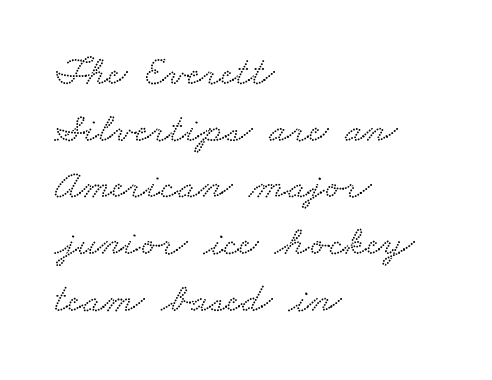
Q: Is the typeface a serif or a sans-serif typeface? A: Serif.
Q: Is the text underlined? A: No.
Q: How is the paragraph aligned? A: Left-aligned.
Q: Is the spacing between letters normal or unusually wide? A: Normal.
Q: Is the spacing between lines tight, normal or loose? A: Normal.
Q: Width (condensed, normal, or wide)? A: Wide.
Q: Stroke contrast? A: Low.
Q: x-height? A: Small.
Q: Monospaced? A: No.
